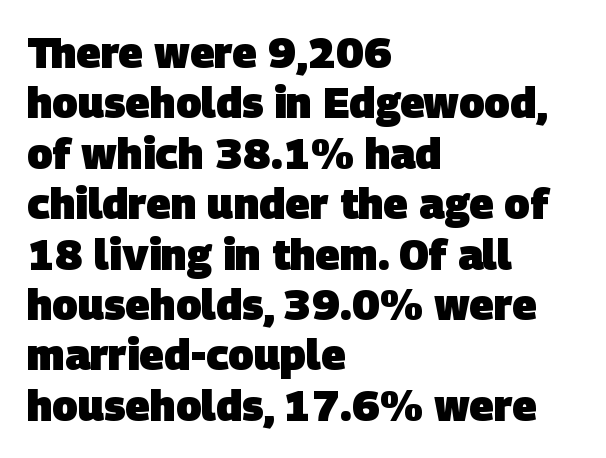
The image shows 42 px heavy sans-serif type; set left-aligned, line spacing 1.2x, normal letter spacing, not underlined; low stroke contrast and a large x-height.
